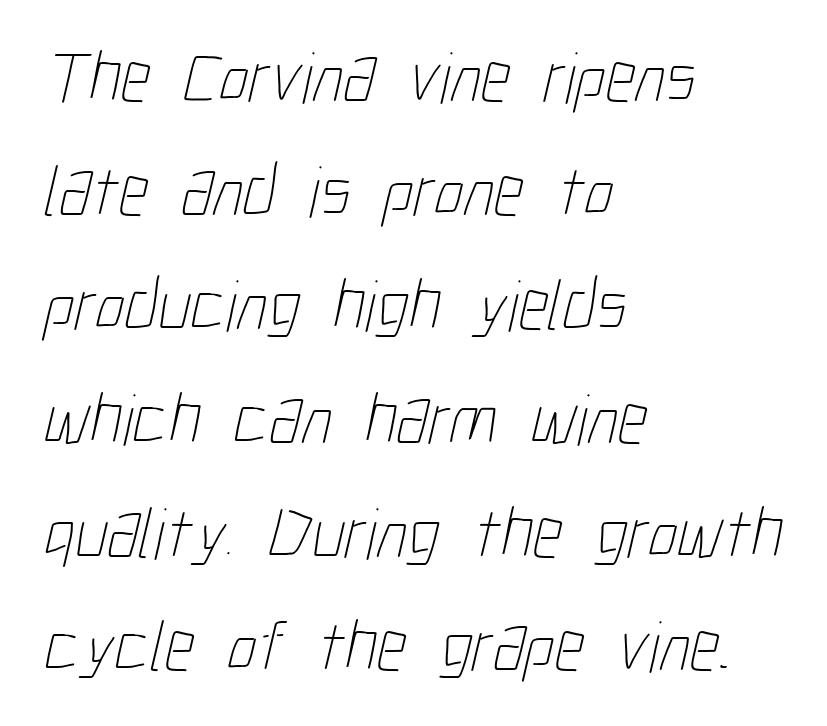
{"bold": "no", "weight": "thin", "width": "condensed", "stroke_contrast": "low", "x_height": "medium", "monospaced": "no", "underline": "no", "align": "left", "line_spacing": "normal", "line_spacing_ratio": 1.56, "letter_spacing": "normal", "letter_spacing_em": 0.0, "glyph_px": 73}
